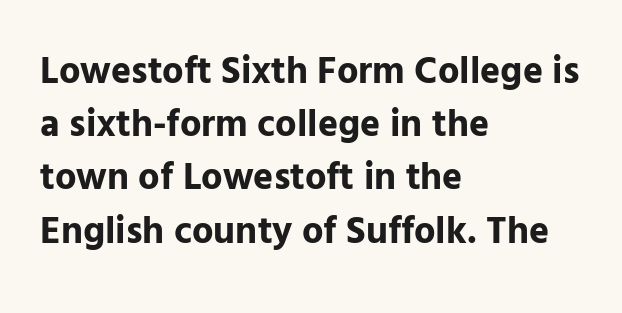
The image shows 38 px bold sans-serif type, upright; set left-aligned, normal line spacing (1.4x), normal letter spacing, not underlined; low stroke contrast and a medium x-height.
